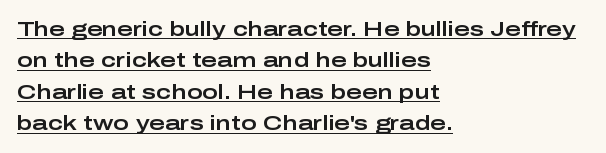
Q: Is the text italic (slanted)? A: No, it is upright.
Q: Is the text underlined? A: Yes.
Q: How is the paragraph aligned? A: Left-aligned.
Q: Is the spacing between letters normal or unusually wide? A: Normal.
Q: Is the spacing between lines tight, normal or loose? A: Normal.
